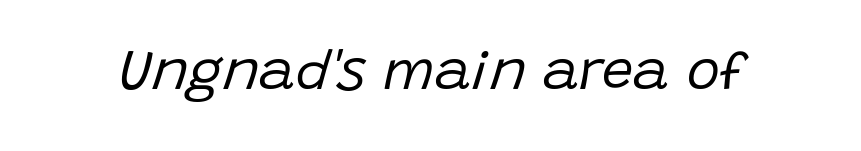
The image shows 56 px regular-weight type, italic (leaning right); set normal letter spacing, not underlined; low stroke contrast and a large x-height.
